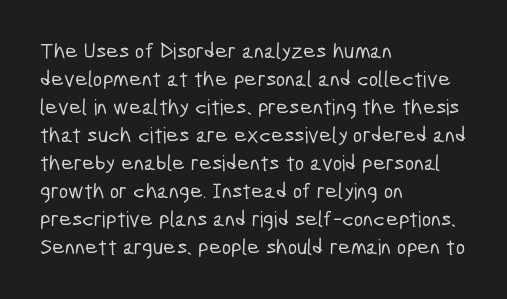
{"underline": "no", "align": "left", "line_spacing": "normal", "line_spacing_ratio": 1.27, "letter_spacing": "normal", "letter_spacing_em": 0.0, "glyph_px": 22}
